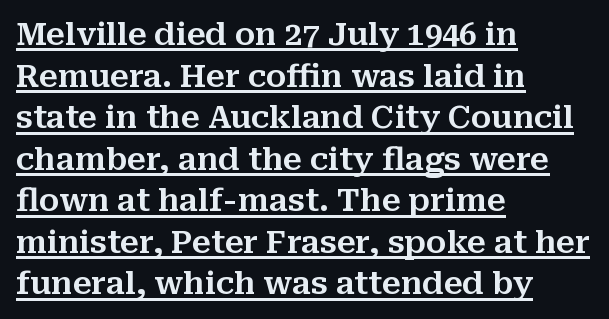
Compared with undecorated copy, this sample adds a rule below the words. Short and long lines alike share a common starting point at left. The typography opts for an upright posture over an oblique one. Each letter's strokes conclude with small projecting serifs. The designer left line spacing at the default. This rendering leaves character spacing at its baseline value.
